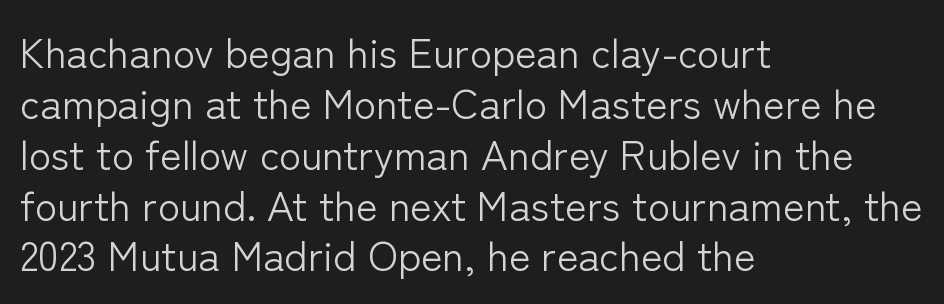
A sans-serif font was chosen for this passage. The line texture is even and compact thanks to regular tracking. Does the lettering tilt? It doesn't — this is upright. If you drew a ruler down the left edge, every line would touch it. Has an underline been added? It has not. The passage shown is not bold in any degree.
